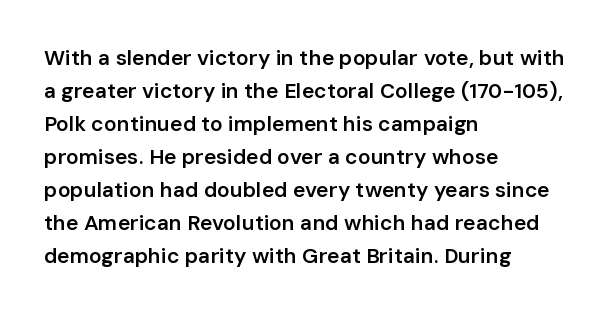
Q: Is the text bold? A: Semi-bold.
Q: Is the text italic (slanted)? A: No, it is upright.
Q: Is the text underlined? A: No.
Q: How is the paragraph aligned? A: Left-aligned.
Q: Is the spacing between letters normal or unusually wide? A: Normal.
Q: Is the spacing between lines tight, normal or loose? A: Normal.
